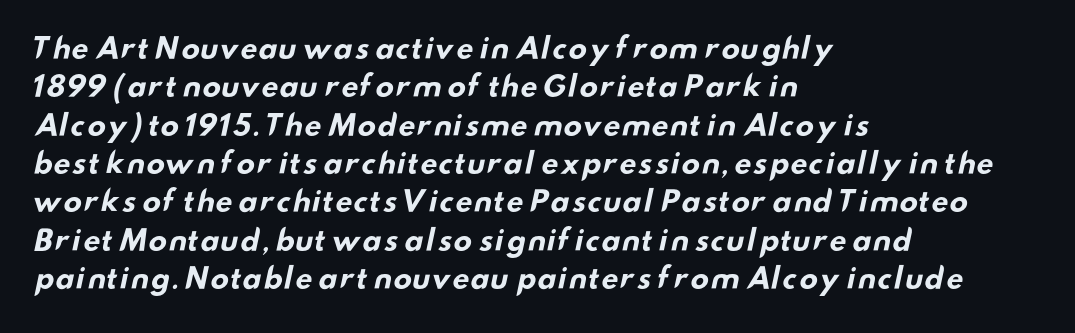
Q: Is the text bold? A: Yes.
Q: Is the typeface a serif or a sans-serif typeface? A: Sans-serif.
Q: Is the text underlined? A: No.
Q: How is the paragraph aligned? A: Left-aligned.
Q: Is the spacing between letters normal or unusually wide? A: Normal.
Q: Is the spacing between lines tight, normal or loose? A: Normal.
Q: Width (condensed, normal, or wide)? A: Wide.
Q: Stroke contrast? A: Low.
Q: x-height? A: Small.
Q: Monospaced? A: No.
